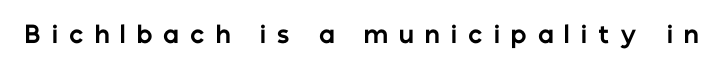
{"italic": "no", "bold": "yes", "underline": "no", "letter_spacing": "wide", "letter_spacing_em": 0.49, "glyph_px": 23}
